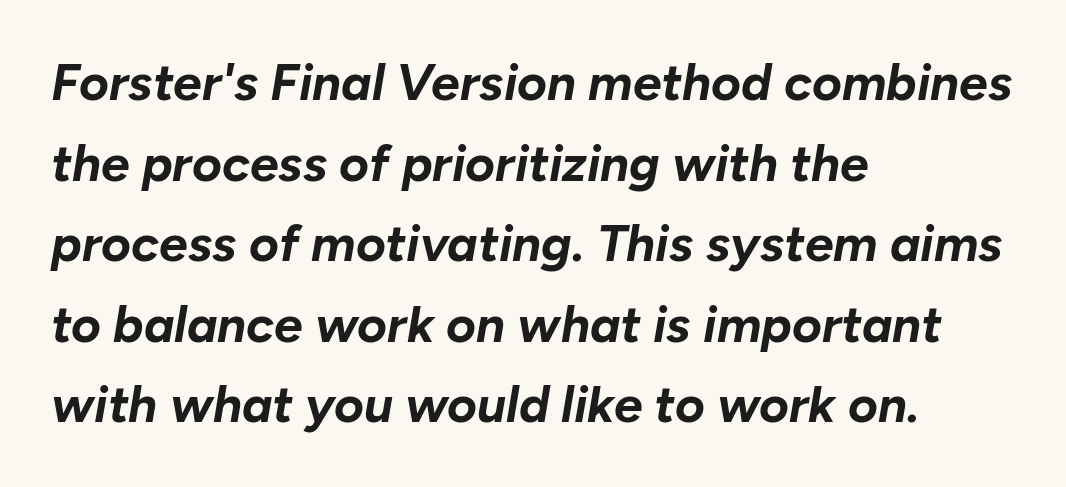
Q: Is the text bold? A: Yes.
Q: Is the text italic (slanted)? A: Yes, it leans right by about 10 degrees.
Q: Is the text underlined? A: No.
Q: How is the paragraph aligned? A: Left-aligned.
Q: Is the spacing between letters normal or unusually wide? A: Normal.
Q: Is the spacing between lines tight, normal or loose? A: Normal.
Q: Width (condensed, normal, or wide)? A: Normal.
Q: Stroke contrast? A: Low.
Q: x-height? A: Medium.
Q: Monospaced? A: No.
